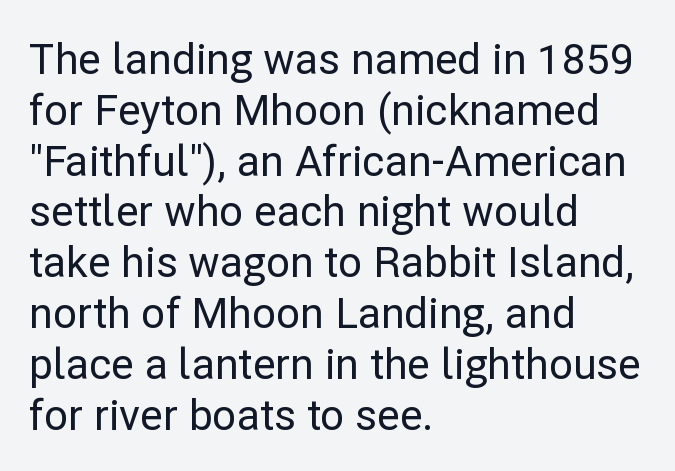
The image shows 42 px sans-serif type, upright; set left-aligned, line spacing 1.21x, normal letter spacing, not underlined; low stroke contrast and a medium x-height.
